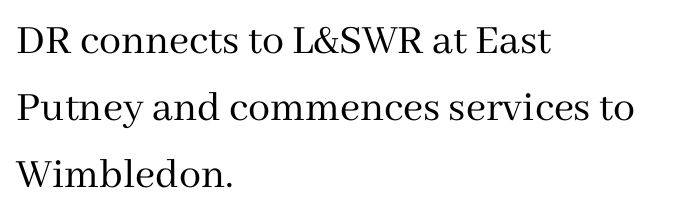
{"serif": "yes", "italic": "no", "bold": "no", "weight": "regular", "width": "normal", "stroke_contrast": "medium", "x_height": "medium", "monospaced": "no", "underline": "no", "align": "left", "line_spacing": "normal", "line_spacing_ratio": 1.52, "letter_spacing": "normal", "letter_spacing_em": 0.0, "glyph_px": 44}
